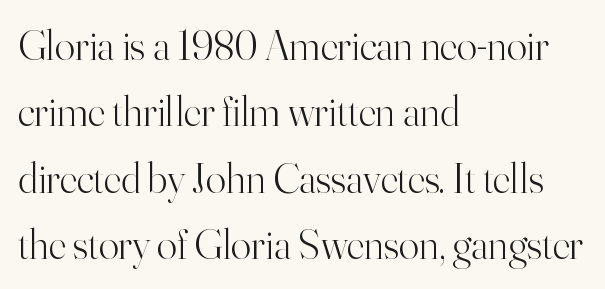
Do the characters align in a grid? No, the font is proportional. In terms of posture, this sample is upright. These glyphs show unthickened strokes, regular width or finer. The rendering anchors every line to the left-hand side.
